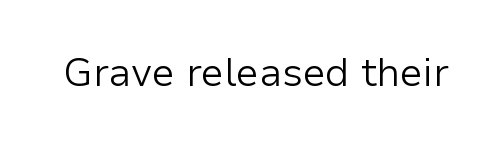
The image shows 39 px light sans-serif type, upright; set normal letter spacing, not underlined; low stroke contrast and a medium x-height.
